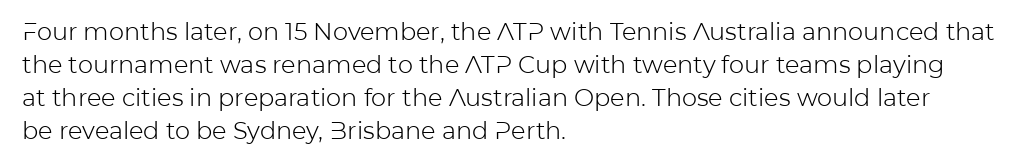
The image shows 24 px text type, upright; set left-aligned, normal line spacing (1.38x), normal letter spacing, not underlined.
